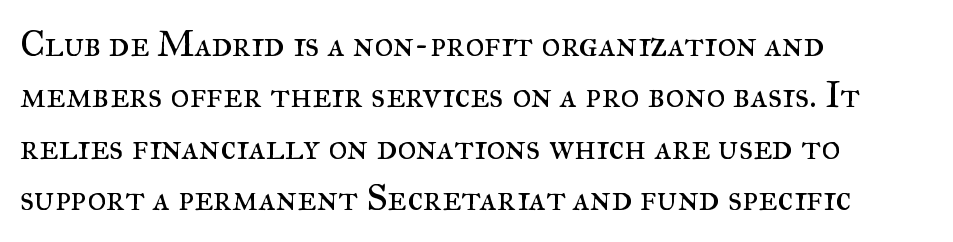
Does the type have serifs? Yes, each stem ends in a small foot. Is this a fixed-width face? No — the glyphs have proportional, varying widths. Regular leading. Every character sits straight up, as roman type does. No chunkiness to these letters — they're not bold. Tracking here is standard; glyphs follow each other at the usual distance.
